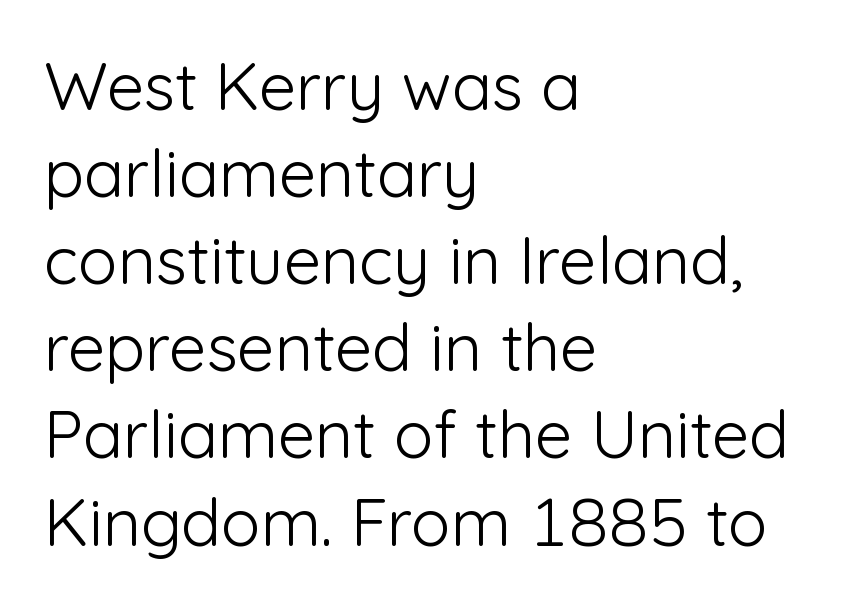
{"serif": "no", "italic": "no", "bold": "no", "weight": "light", "width": "normal", "stroke_contrast": "low", "x_height": "medium", "monospaced": "no", "underline": "no", "align": "left", "line_spacing": "normal", "line_spacing_ratio": 1.32, "letter_spacing": "normal", "letter_spacing_em": 0.0, "glyph_px": 66}
